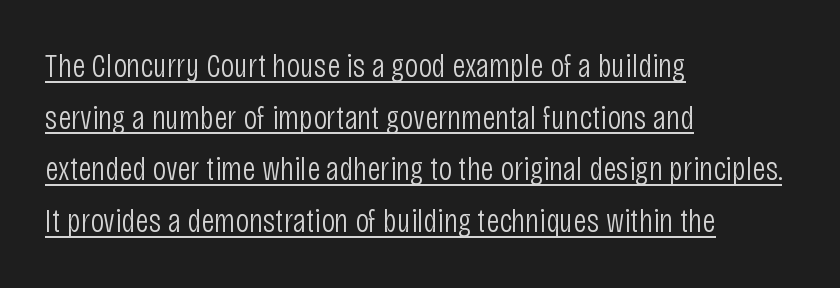
Q: Is the text bold? A: No.
Q: Is the text italic (slanted)? A: No, it is upright.
Q: Is the typeface a serif or a sans-serif typeface? A: Sans-serif.
Q: Is the text underlined? A: Yes.
Q: How is the paragraph aligned? A: Left-aligned.
Q: Is the spacing between letters normal or unusually wide? A: Normal.
Q: Is the spacing between lines tight, normal or loose? A: Normal.
Q: Width (condensed, normal, or wide)? A: Condensed.
Q: Stroke contrast? A: Low.
Q: x-height? A: Large.
Q: Monospaced? A: No.
